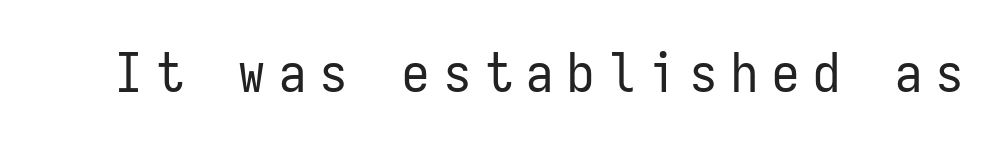
Q: Is the text bold? A: No.
Q: Is the text italic (slanted)? A: No, it is upright.
Q: Is the typeface a serif or a sans-serif typeface? A: Sans-serif.
Q: Is the text underlined? A: No.
Q: Is the spacing between letters normal or unusually wide? A: Unusually wide.
Q: Width (condensed, normal, or wide)? A: Condensed.
Q: Stroke contrast? A: Low.
Q: x-height? A: Medium.
Q: Monospaced? A: Yes.
